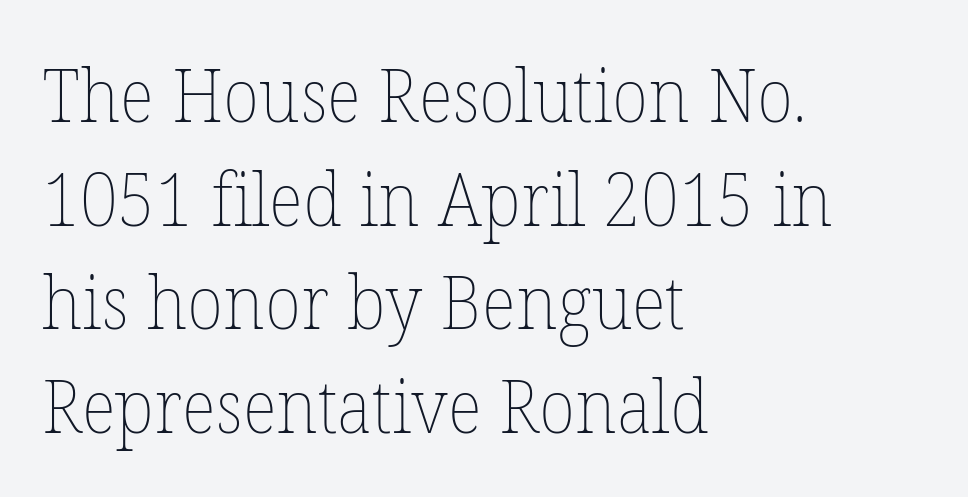
The image shows 74 px thin type, upright; set left-aligned, normal line spacing (1.4x), normal letter spacing, not underlined; low stroke contrast and a medium x-height.
